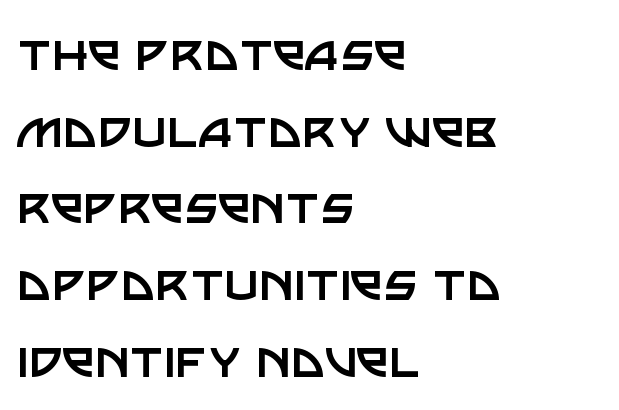
The image shows 59 px regular-weight sans-serif type, upright; set left-aligned, normal line spacing (1.3x), normal letter spacing, not underlined; low stroke contrast and a large x-height.
